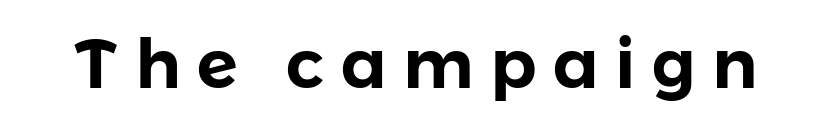
{"serif": "no", "italic": "no", "width": "normal", "stroke_contrast": "low", "x_height": "medium", "monospaced": "no", "underline": "no", "letter_spacing": "wide", "letter_spacing_em": 0.24, "glyph_px": 68}
